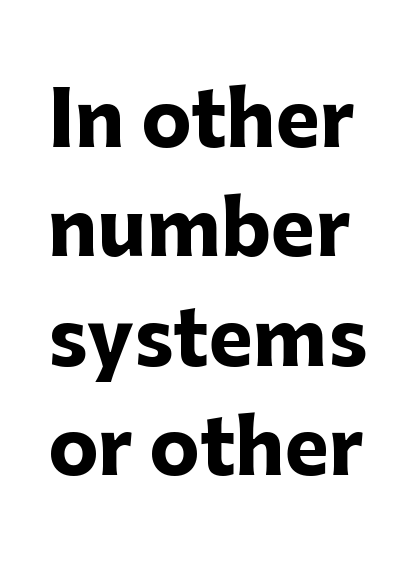
Q: Is the text bold? A: Yes.
Q: Is the text italic (slanted)? A: No, it is upright.
Q: Is the typeface a serif or a sans-serif typeface? A: Sans-serif.
Q: Is the text underlined? A: No.
Q: Is the spacing between letters normal or unusually wide? A: Normal.
Q: Is the spacing between lines tight, normal or loose? A: Normal.
Q: Width (condensed, normal, or wide)? A: Normal.
Q: Stroke contrast? A: Low.
Q: x-height? A: Medium.
Q: Monospaced? A: No.
